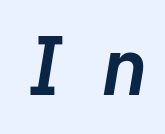
Rendered with sloped, italic letterforms. Spacing between characters has been opened up far beyond the box default. As a designer I'd log this as weight 700, bold. A typesetter would call this proportional, since set widths differ per character. Beneath every word, the page is bare.
